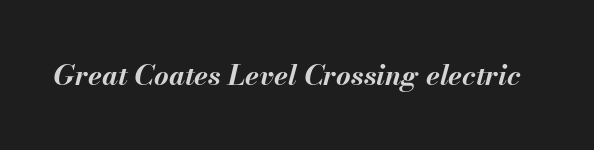
The image shows 28 px bold type, italic (leaning right); set normal letter spacing, not underlined; medium stroke contrast and a small x-height.
